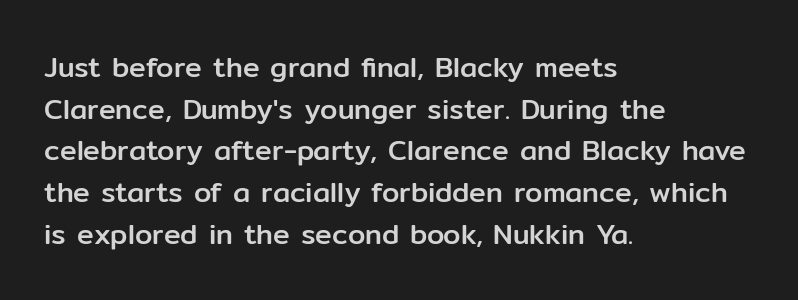
Do the letters lean? They stand straight. The space between consecutive lines is moderate. The letterforms sit shoulder to shoulder at normal distance. These lines are rendered in a variable-pitch font. Bare-footed words on every line.
